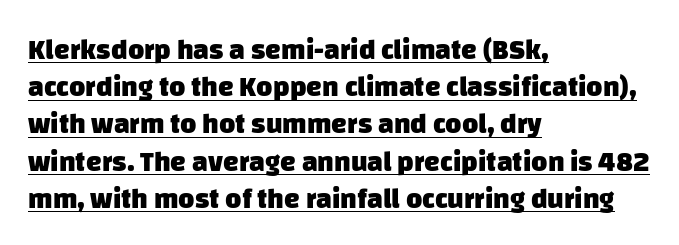
The image shows 28 px heavy sans-serif type; set left-aligned, normal line spacing (1.33x), normal letter spacing, underlined; low stroke contrast and a large x-height.
